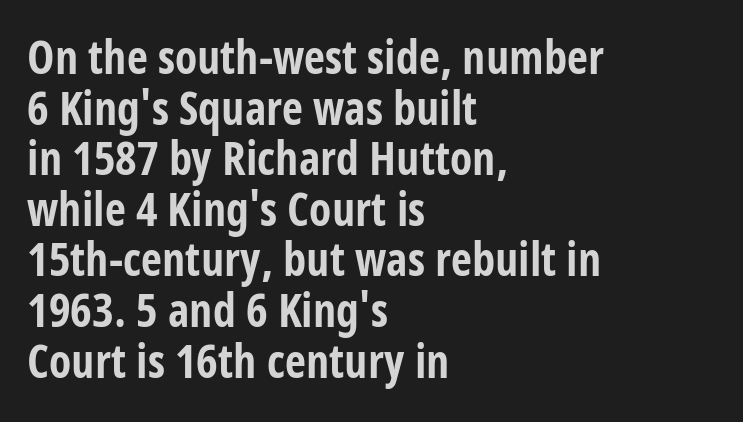
The image shows 46 px bold, condensed sans-serif type, upright; set left-aligned, tight line spacing (1.1x), normal letter spacing, not underlined; low stroke contrast and a large x-height.
